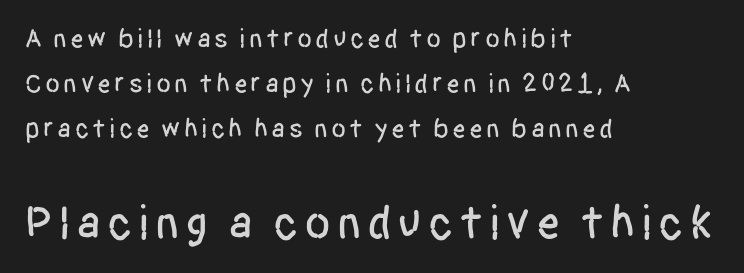
{"serif": "no", "italic": "no", "width": "condensed", "stroke_contrast": "low", "x_height": "large", "monospaced": "no", "underline": "no", "align": "left", "line_spacing": "normal", "line_spacing_ratio": 1.67, "larger_block": "second", "size_ratio": 1.78, "glyph_px": 48}
